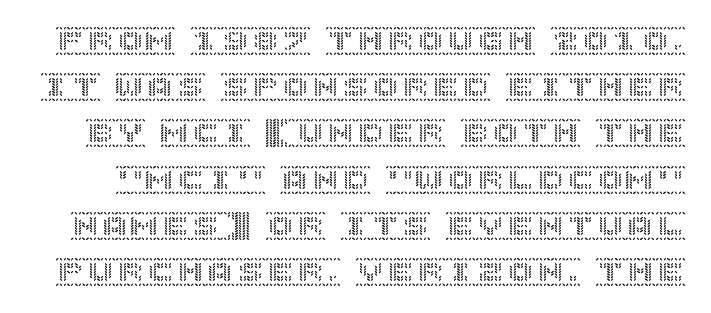
{"italic": "no", "width": "normal", "x_height": "large", "underline": "no", "line_spacing": "normal", "line_spacing_ratio": 1.54, "letter_spacing": "normal", "letter_spacing_em": 0.0, "glyph_px": 30}
